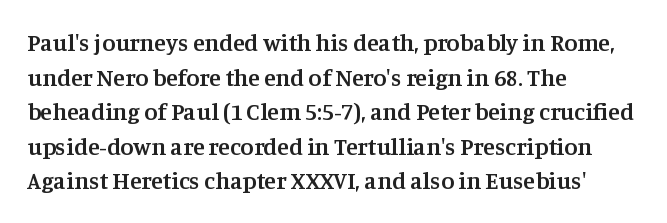
{"italic": "no", "bold": "semi", "underline": "no", "align": "left", "line_spacing": "normal", "line_spacing_ratio": 1.44, "letter_spacing": "normal", "letter_spacing_em": 0.0, "glyph_px": 24}
